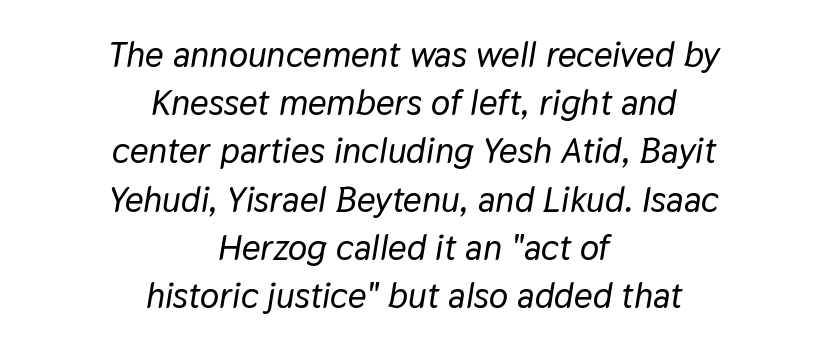
{"italic": "yes", "lean": "right", "slant_degrees": 9, "width": "normal", "stroke_contrast": "low", "x_height": "medium", "monospaced": "no", "underline": "no", "align": "center", "line_spacing": "normal", "line_spacing_ratio": 1.34, "letter_spacing": "normal", "letter_spacing_em": 0.0, "glyph_px": 36}
